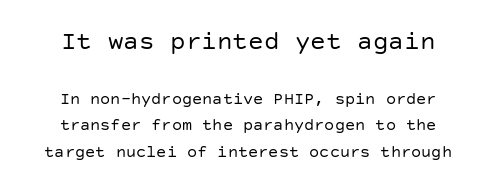
Q: Is the text bold? A: No.
Q: Is the text italic (slanted)? A: No, it is upright.
Q: Is the text underlined? A: No.
Q: Is the spacing between letters normal or unusually wide? A: Normal.
Q: Is the spacing between lines tight, normal or loose? A: Normal.
Q: Which block of text is set in a larger size, the first (top) or the second (bottom)? A: The first (top) one.
